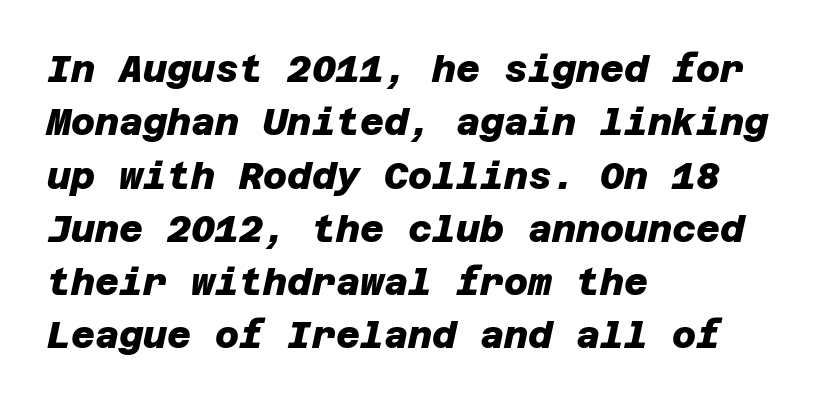
This sample uses a sans-serif face. Look at the stroke-to-counter ratio: heavy, a bold. Every row of glyphs begins at an identical x-position on the left. Interline gaps are of average width in this sample.
